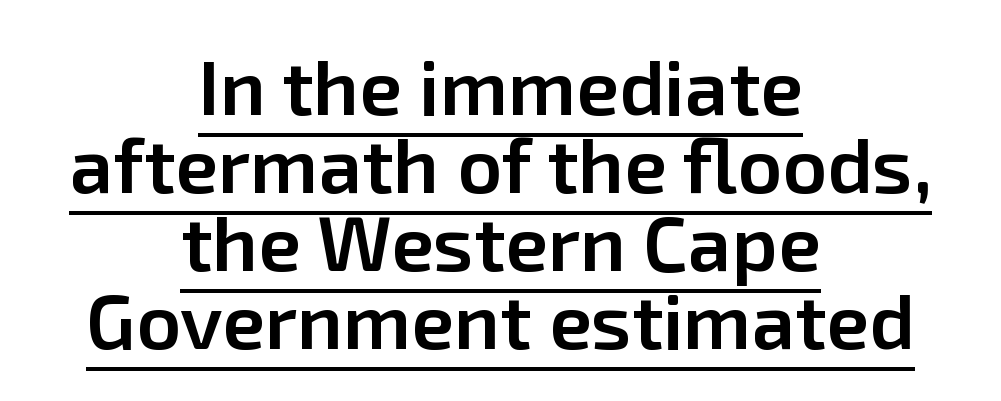
The image shows 78 px semibold sans-serif type, upright; set centered, tight line spacing (1.0x), normal letter spacing, underlined; low stroke contrast and a medium x-height.
